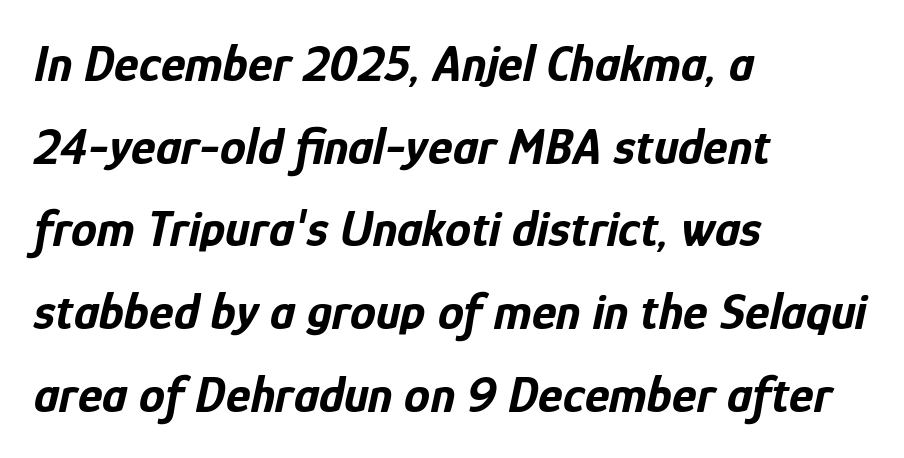
The image shows 52 px bold, condensed type, italic (leaning right); set left-aligned, normal line spacing (1.59x), normal letter spacing, not underlined; low stroke contrast and a medium x-height.
